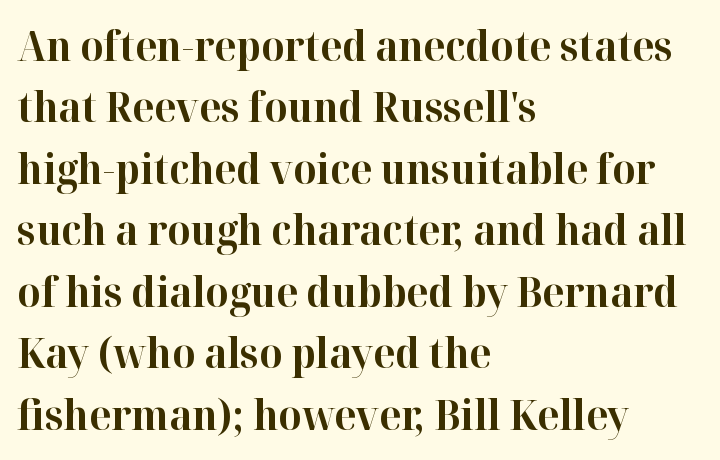
If you measured baseline to baseline, you'd find a middling distance. The zone under the glyphs is completely vacant. These words are printed bold, with thick strokes throughout. Classification — serif.
